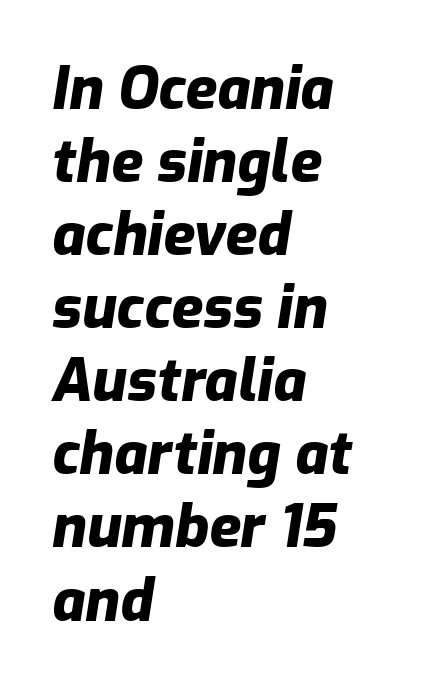
The ragged edge is on the right, which tells us the setting is flush left. Here the glyphs are tracked normally, forming tight word shapes. The area under the type is left untouched. Each letter keeps its own natural width here, so spacing adapts to shape. Compared with typical paragraphs, the rows here are spaced about the same. This is heavy type, rendered in bold.
